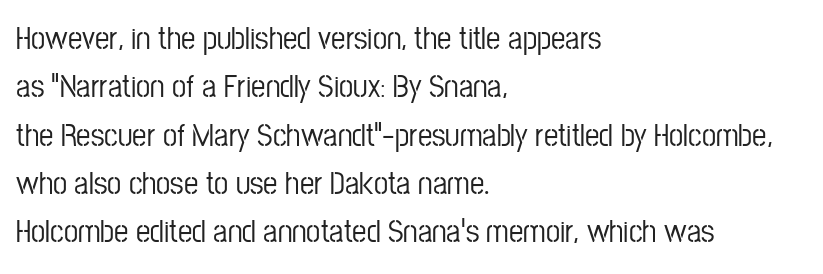
The letters stand straight up with perfectly vertical stems. The font family rendered here belongs to the sans-serif group. A typesetter would call this leading conventional body-copy spacing. Is the block centered? No — it sits flush against the left margin. You could not count columns in this text — the font is proportionally spaced.
